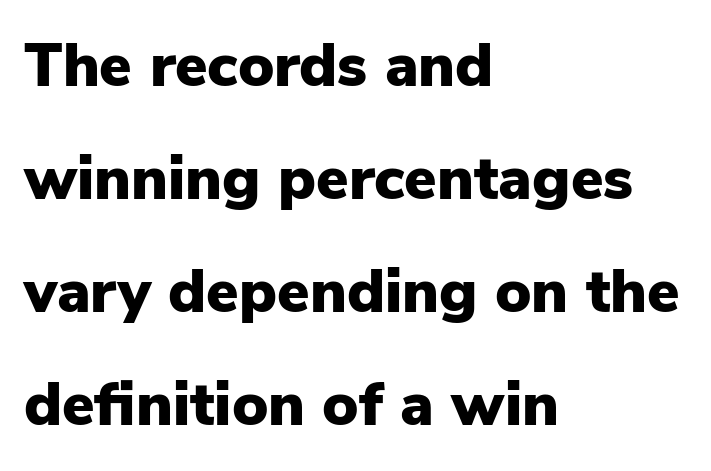
Alignment: flush left. Clear beneath every line of the passage. The lettering stays uniformly vertical, giving the passage a roman look. A typesetter would label this face a sans.
